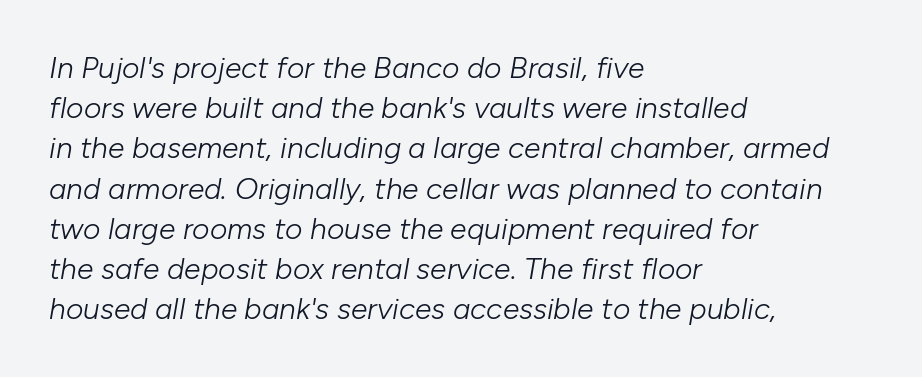
The image shows 30 px light type, italic (leaning right); set left-aligned, normal line spacing (1.34x), normal letter spacing, not underlined; low stroke contrast and a medium x-height.
